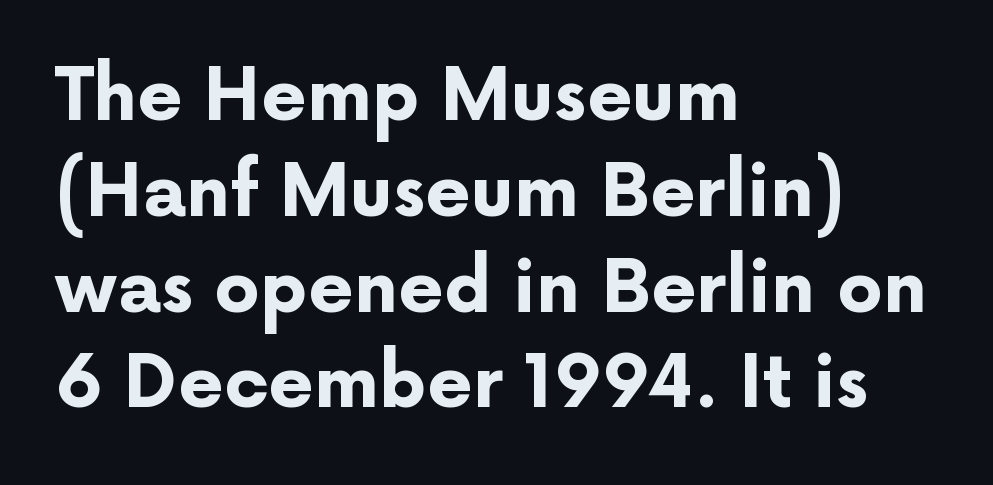
Visually the block forms a straight wall on the left and a jagged coastline on the right. Strokes here are thick enough to call this a true bold. The letters carry no serifs — their stems end cleanly without finishing strokes. A typesetter would call this leading conventional body-copy spacing. If you drew a line through each stem, it would be perfectly vertical.
